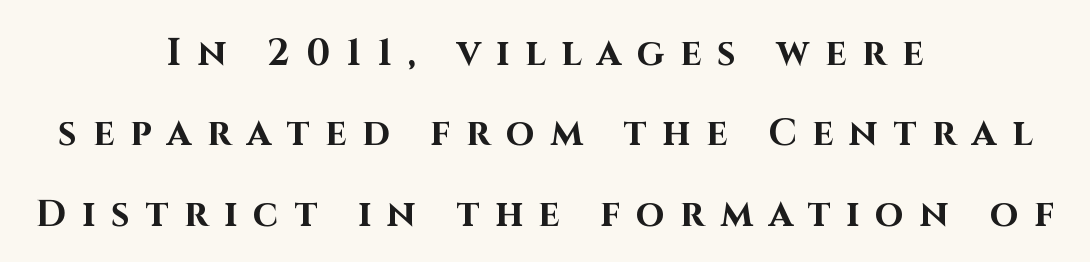
{"serif": "no", "italic": "no", "bold": "yes", "weight": "bold", "width": "normal", "stroke_contrast": "high", "x_height": "large", "monospaced": "no", "underline": "no", "align": "center", "line_spacing": "loose", "line_spacing_ratio": 2.17, "letter_spacing": "wide", "letter_spacing_em": 0.43, "glyph_px": 37}
